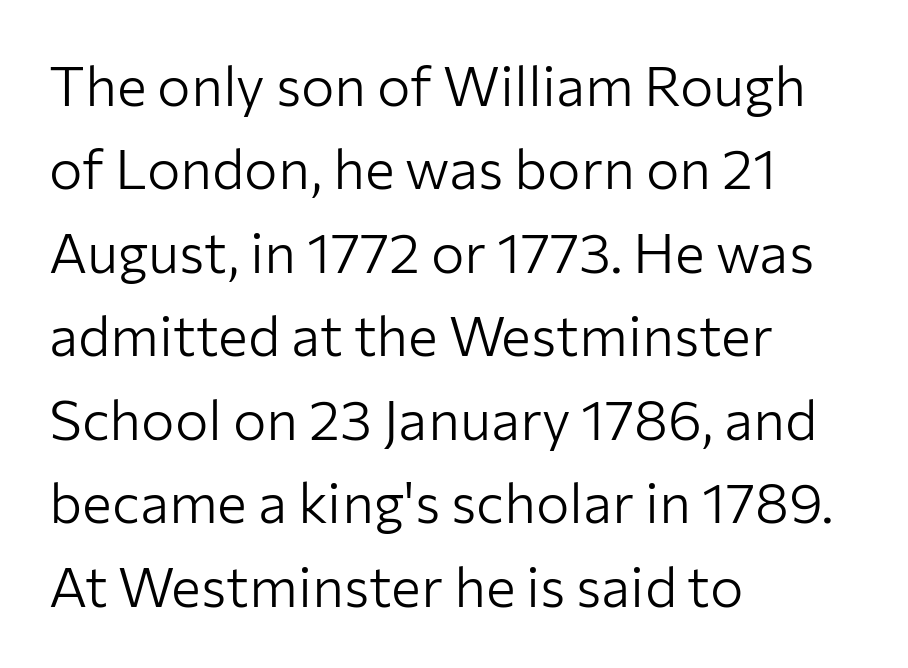
{"serif": "no", "italic": "no", "bold": "no", "weight": "light", "width": "normal", "stroke_contrast": "low", "x_height": "medium", "monospaced": "no", "underline": "no", "align": "left", "line_spacing": "normal", "line_spacing_ratio": 1.49, "letter_spacing": "normal", "letter_spacing_em": 0.0, "glyph_px": 56}
